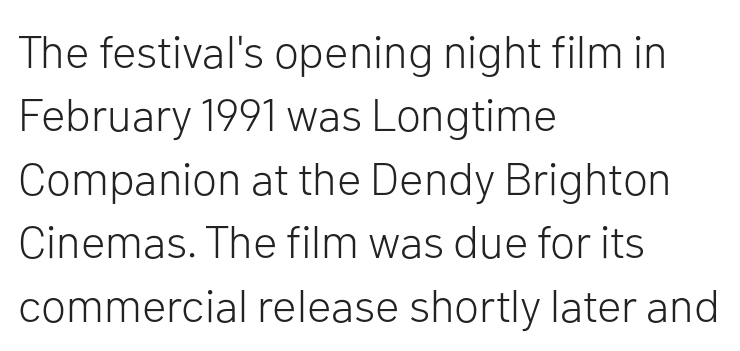
The image shows 46 px light sans-serif type, upright; set left-aligned, normal line spacing (1.38x), normal letter spacing, not underlined; low stroke contrast and a medium x-height.
